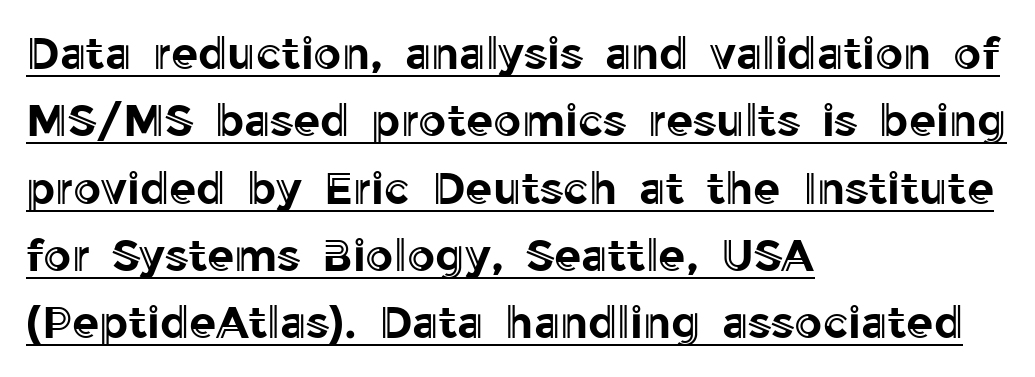
Q: Is the text italic (slanted)? A: No, it is upright.
Q: Is the text underlined? A: Yes.
Q: How is the paragraph aligned? A: Left-aligned.
Q: Is the spacing between letters normal or unusually wide? A: Normal.
Q: Is the spacing between lines tight, normal or loose? A: Normal.
Q: Width (condensed, normal, or wide)? A: Normal.
Q: x-height? A: Medium.
Q: Monospaced? A: No.
